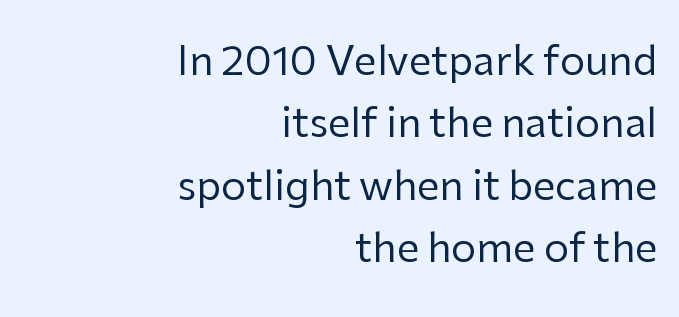
The image shows 40 px regular-weight sans-serif type, upright; set right-aligned, normal line spacing (1.56x), normal letter spacing, not underlined; low stroke contrast and a medium x-height.
